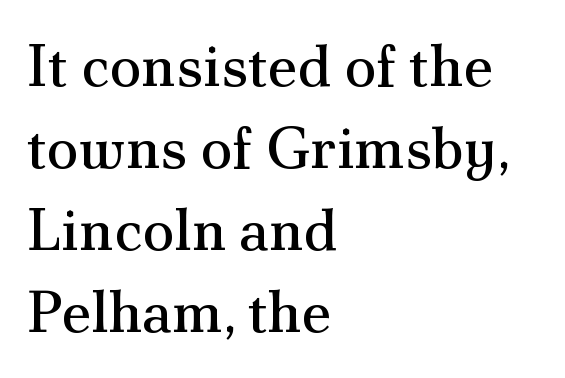
Tall strokes in this sample are plumb rather than angled. Yep, those are serifs on the letters. There is no visible air inserted between adjacent glyphs. Weight class: somewhere from thin through regular. Spacing verdict: proportional, widths tailored to each character.
